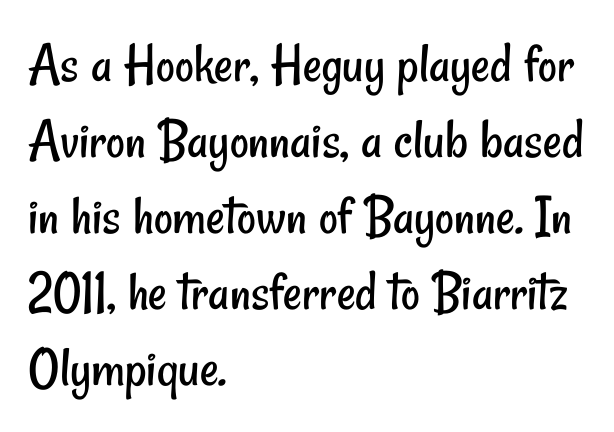
Classification — sans serif. These glyphs show unthickened strokes, regular width or finer. Underline: absent. The paragraph shown leans on its left margin. A typesetter would call this proportional, since set widths differ per character. The letterforms sit shoulder to shoulder at normal distance.
